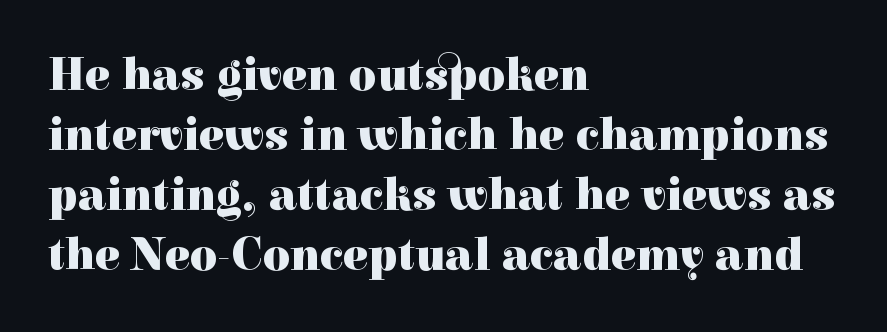
The image shows 47 px heavy serif type, upright; set left-aligned, normal line spacing (1.28x), normal letter spacing, not underlined; a medium x-height.
